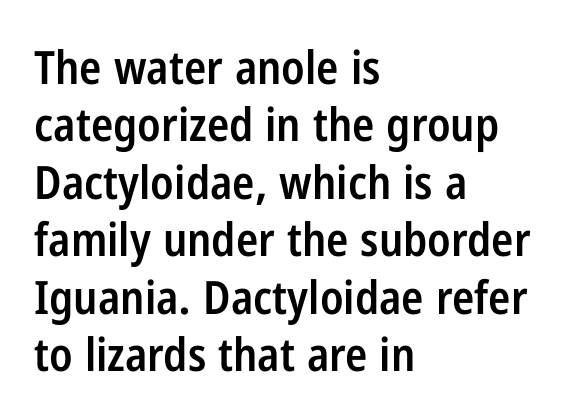
The image shows 46 px semibold, condensed sans-serif type, upright; set left-aligned, normal line spacing (1.25x), normal letter spacing, not underlined; low stroke contrast and a medium x-height.
